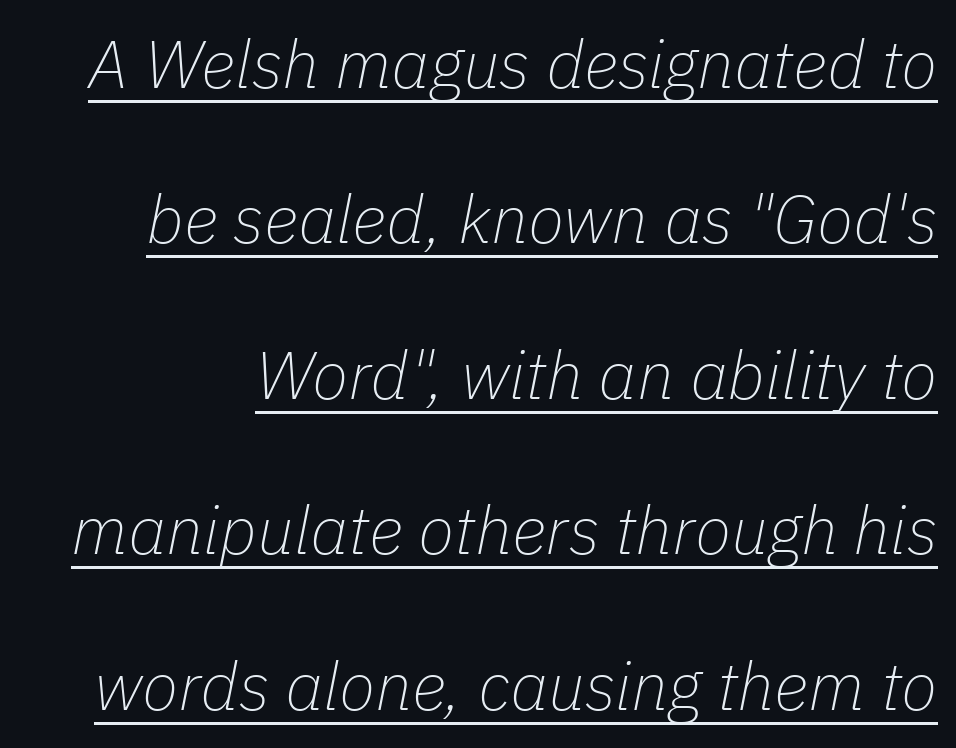
{"italic": "yes", "lean": "right", "slant_degrees": 11, "bold": "no", "weight": "thin", "width": "normal", "stroke_contrast": "low", "x_height": "medium", "monospaced": "no", "underline": "yes", "line_spacing": "loose", "line_spacing_ratio": 2.32, "letter_spacing": "normal", "letter_spacing_em": 0.0, "glyph_px": 67}
